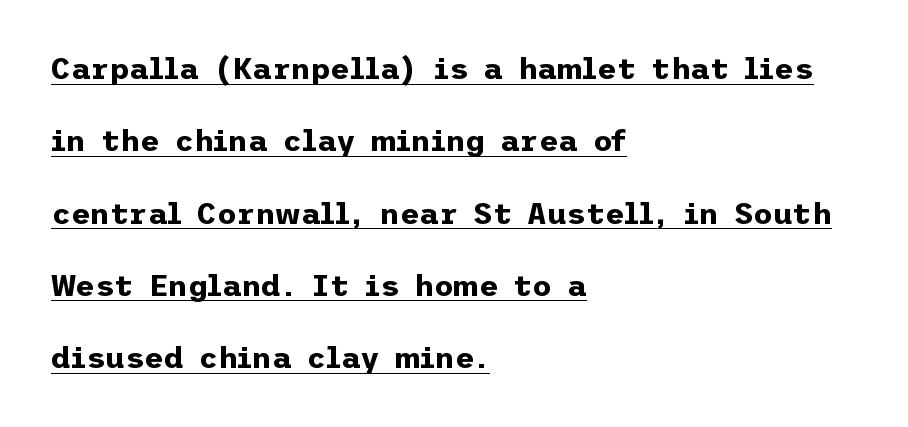
Q: Is the text bold? A: Yes.
Q: Is the text italic (slanted)? A: No, it is upright.
Q: Is the typeface a serif or a sans-serif typeface? A: Sans-serif.
Q: Is the text underlined? A: Yes.
Q: How is the paragraph aligned? A: Left-aligned.
Q: Is the spacing between letters normal or unusually wide? A: Normal.
Q: Is the spacing between lines tight, normal or loose? A: Loose.
Q: Width (condensed, normal, or wide)? A: Normal.
Q: Stroke contrast? A: Low.
Q: x-height? A: Medium.
